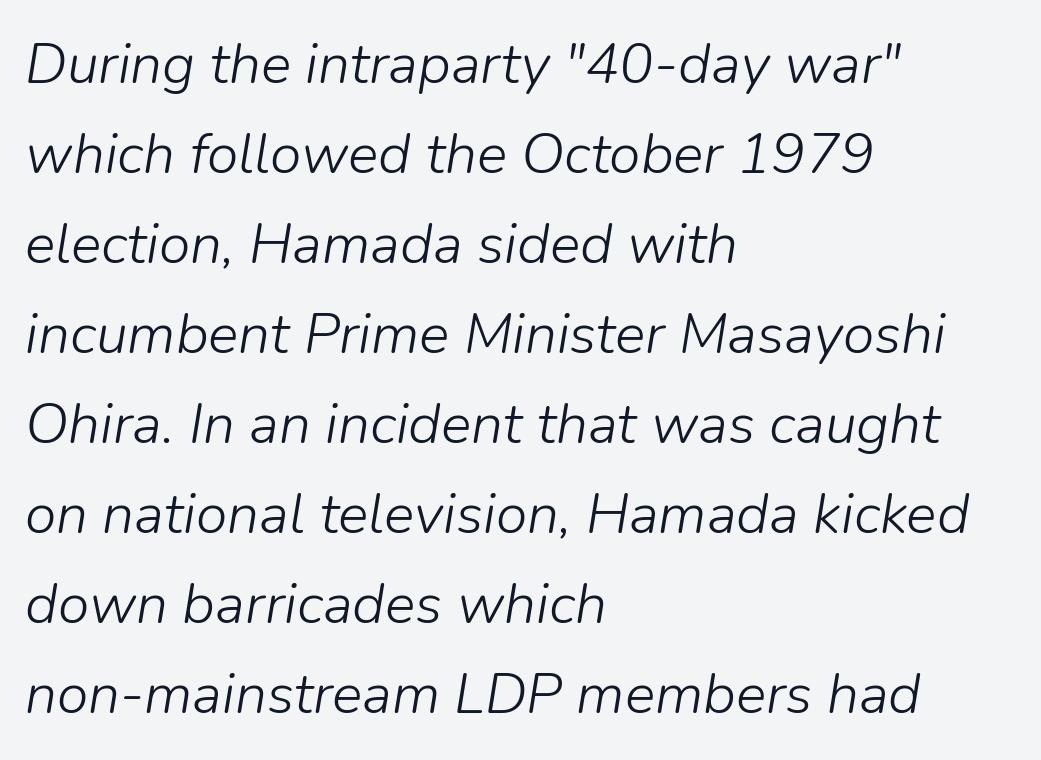
Q: Is the text bold? A: No.
Q: Is the text italic (slanted)? A: Yes, it leans right by about 9 degrees.
Q: Is the text underlined? A: No.
Q: How is the paragraph aligned? A: Left-aligned.
Q: Is the spacing between letters normal or unusually wide? A: Normal.
Q: Is the spacing between lines tight, normal or loose? A: Normal.
Q: Width (condensed, normal, or wide)? A: Normal.
Q: Stroke contrast? A: Low.
Q: x-height? A: Medium.
Q: Monospaced? A: No.
